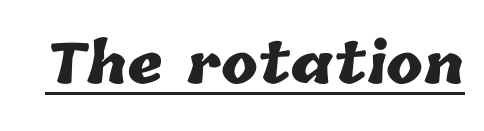
The image shows 55 px heavy type; set normal letter spacing, underlined; low stroke contrast and a medium x-height.
